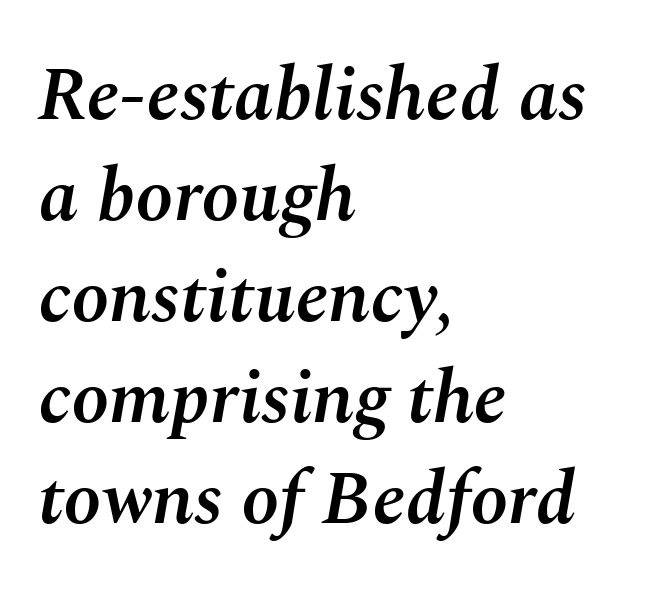
These lines stack with their left ends in a neat column. The typography opts for an oblique posture over an upright one. Short note: letters normally spaced. The rendering uses a moderate line-height, typical for paragraphs. The rendering uses natural spacing where letterforms have individual widths.
